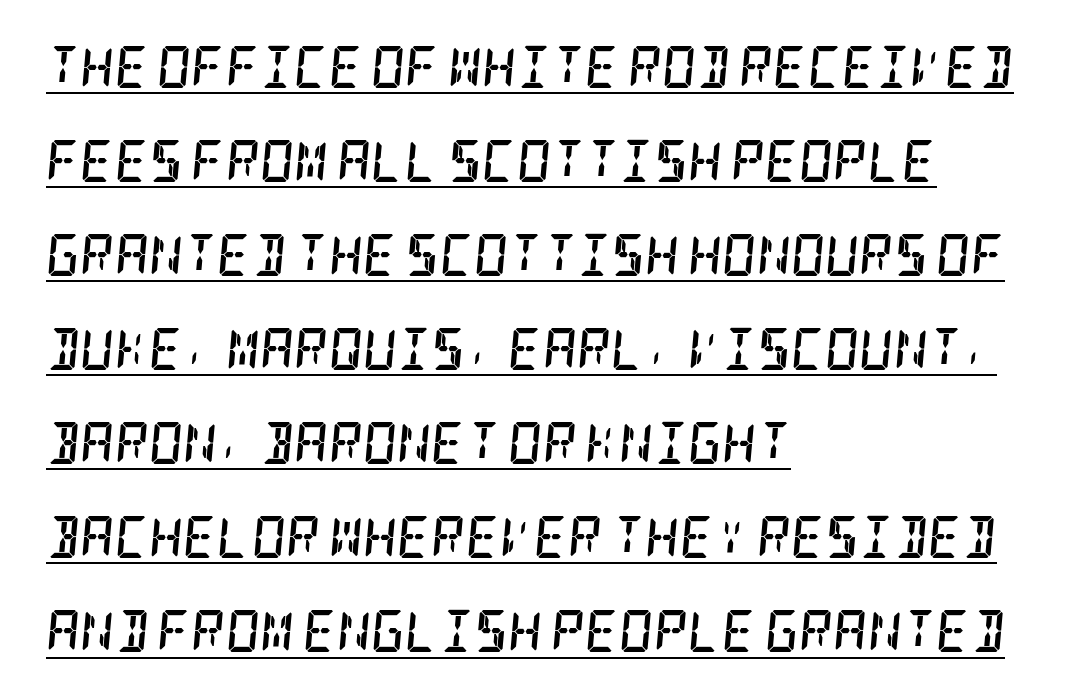
Q: Is the text bold? A: Yes.
Q: Is the text italic (slanted)? A: Yes, it leans right by about 5 degrees.
Q: Is the typeface a serif or a sans-serif typeface? A: Serif.
Q: Is the text underlined? A: Yes.
Q: How is the paragraph aligned? A: Left-aligned.
Q: Is the spacing between letters normal or unusually wide? A: Normal.
Q: Is the spacing between lines tight, normal or loose? A: Loose.
Q: Width (condensed, normal, or wide)? A: Condensed.
Q: Stroke contrast? A: Low.
Q: x-height? A: Large.
